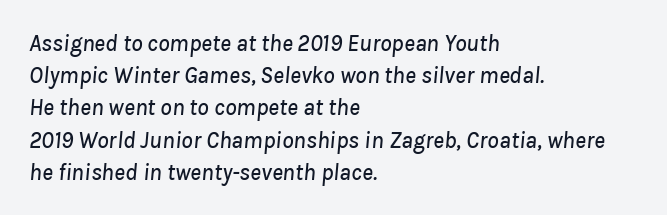
Q: Is the text italic (slanted)? A: Yes, it leans right by about 8 degrees.
Q: Is the text underlined? A: No.
Q: How is the paragraph aligned? A: Left-aligned.
Q: Is the spacing between letters normal or unusually wide? A: Normal.
Q: Is the spacing between lines tight, normal or loose? A: Normal.
